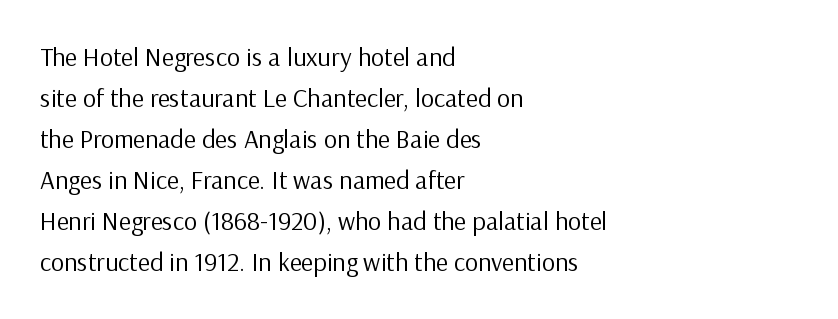
The image shows 26 px text type, upright; set left-aligned, normal line spacing (1.58x), normal letter spacing, not underlined.
